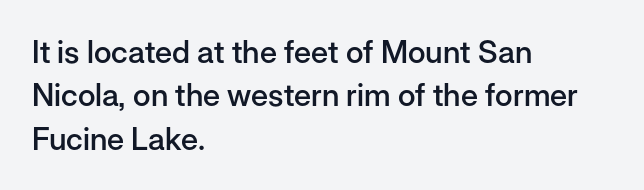
The image shows 31 px semibold sans-serif type, upright; set left-aligned, normal line spacing (1.4x), normal letter spacing, not underlined; low stroke contrast and a medium x-height.
